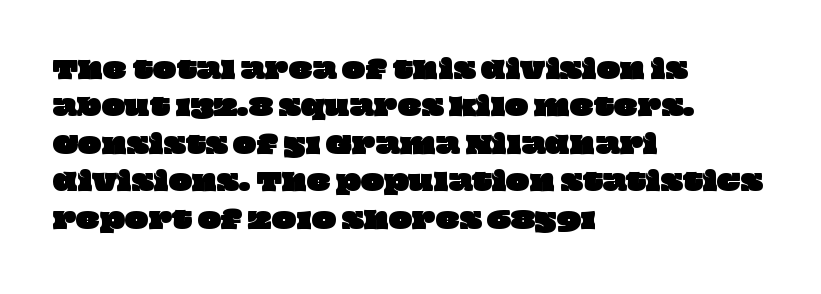
Q: Is the text underlined? A: No.
Q: How is the paragraph aligned? A: Left-aligned.
Q: Is the spacing between letters normal or unusually wide? A: Normal.
Q: Is the spacing between lines tight, normal or loose? A: Normal.
